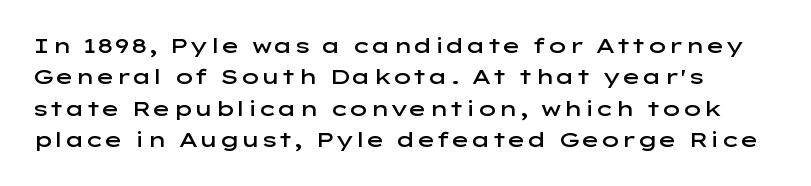
{"italic": "no", "bold": "semi", "underline": "no", "line_spacing": "normal", "line_spacing_ratio": 1.5, "letter_spacing": "normal", "letter_spacing_em": 0.0, "glyph_px": 21}
